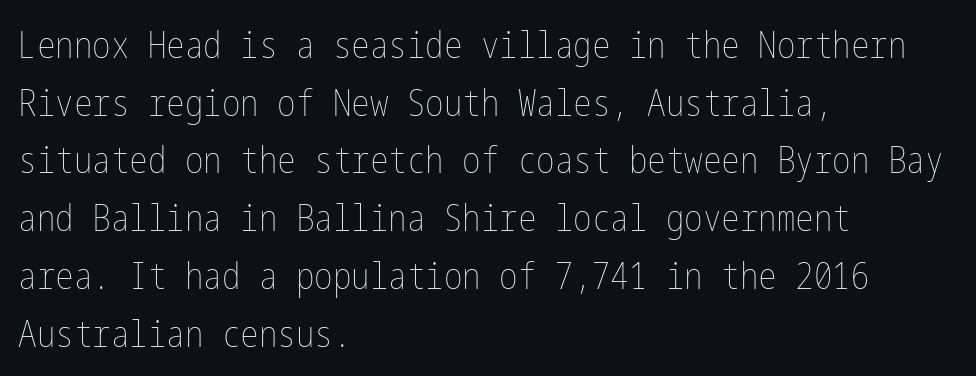
{"italic": "no", "bold": "no", "weight": "thin", "width": "condensed", "stroke_contrast": "low", "x_height": "medium", "underline": "no", "align": "left", "line_spacing": "normal", "line_spacing_ratio": 1.56, "letter_spacing": "normal", "letter_spacing_em": 0.0, "glyph_px": 37}
